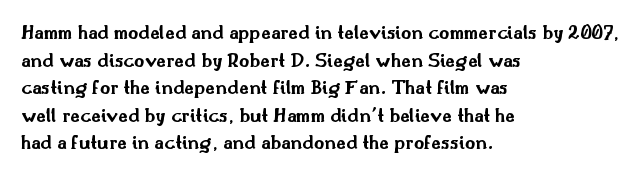
Q: Is the text bold? A: Yes.
Q: Is the text italic (slanted)? A: No, it is upright.
Q: Is the text underlined? A: No.
Q: How is the paragraph aligned? A: Left-aligned.
Q: Is the spacing between letters normal or unusually wide? A: Normal.
Q: Is the spacing between lines tight, normal or loose? A: Normal.
